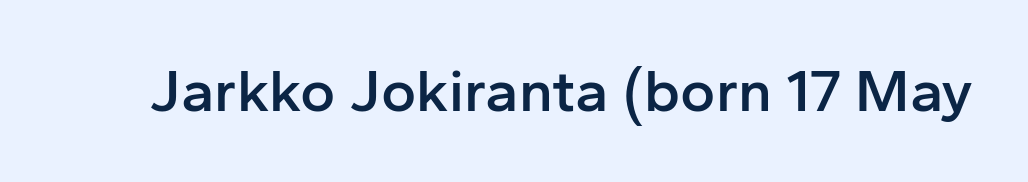
{"serif": "no", "italic": "no", "bold": "semi", "weight": "semibold", "width": "normal", "stroke_contrast": "low", "x_height": "medium", "monospaced": "no", "underline": "no", "letter_spacing": "normal", "letter_spacing_em": 0.0, "glyph_px": 60}
